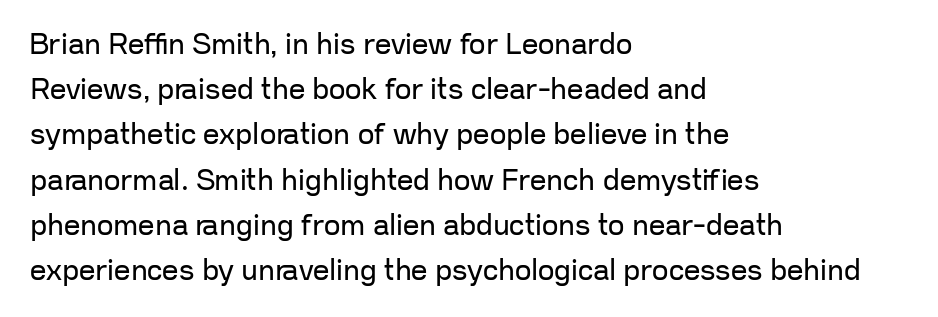
This is sans-serif lettering, the kind often seen on screens and signage. The lettering stays uniformly vertical, giving the passage a roman look. Beneath every word, the page is bare. The face used here is proportionally spaced, like ordinary book or web type. Summary of weight: not heavy and not bold.
